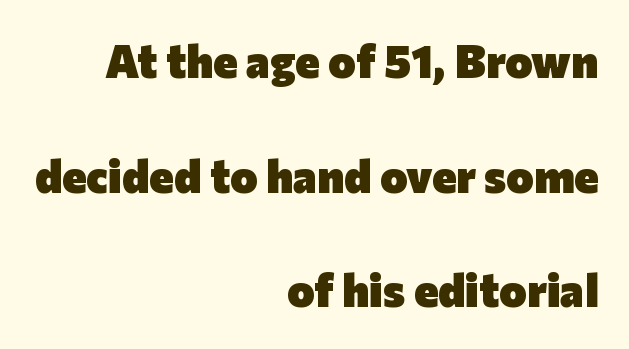
The space directly below the letters is spotless. This is heavy type, rendered in bold. The specimen reads as upright at a glance. Check where the strokes stop: nothing finishes them off — pure sans. The passage shown stacks its lines with a broad gap.
